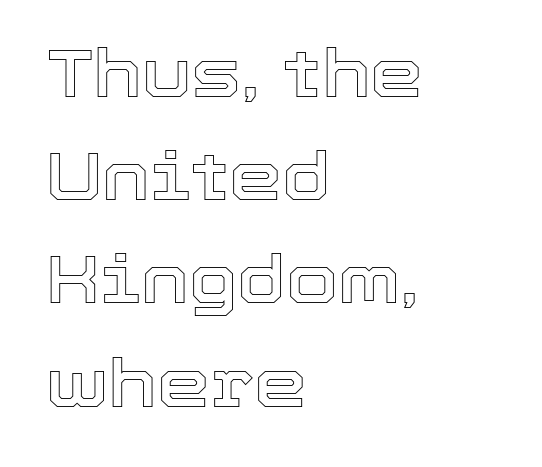
Q: Is the text italic (slanted)? A: No, it is upright.
Q: Is the text underlined? A: No.
Q: How is the paragraph aligned? A: Left-aligned.
Q: Is the spacing between letters normal or unusually wide? A: Normal.
Q: Is the spacing between lines tight, normal or loose? A: Normal.
Q: Width (condensed, normal, or wide)? A: Normal.
Q: x-height? A: Medium.
Q: Monospaced? A: No.
